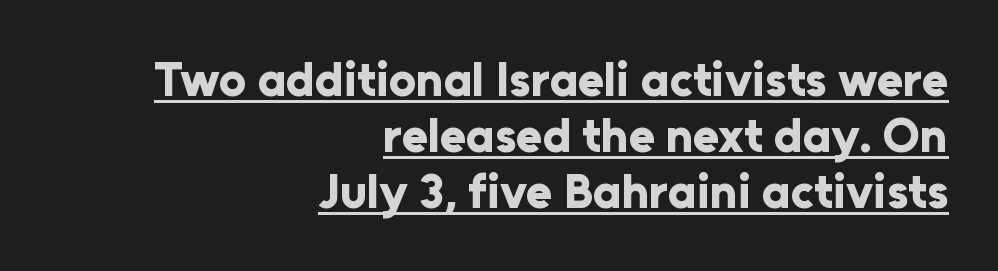
What weight is shown? A full bold with thick strokes. In CSS terms this would be text-align: right. In terms of letterspacing, this is plain default setting. Characters remain perfectly vertical along every line. Has an underline been added? It has.
